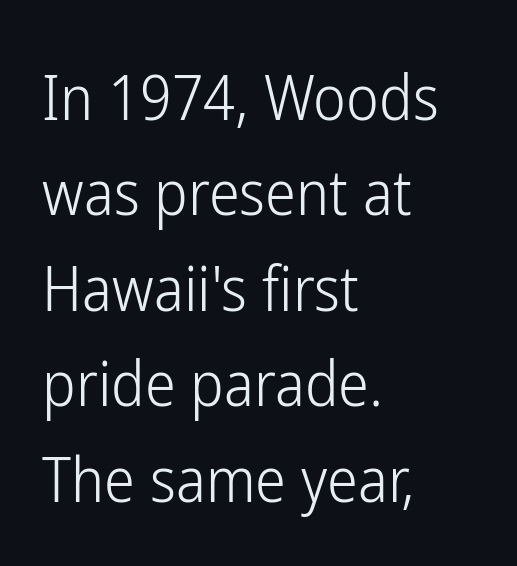
{"serif": "no", "italic": "no", "bold": "no", "weight": "light", "width": "condensed", "stroke_contrast": "low", "x_height": "medium", "monospaced": "no", "underline": "no", "align": "left", "line_spacing": "normal", "line_spacing_ratio": 1.54, "letter_spacing": "normal", "letter_spacing_em": 0.0, "glyph_px": 62}
